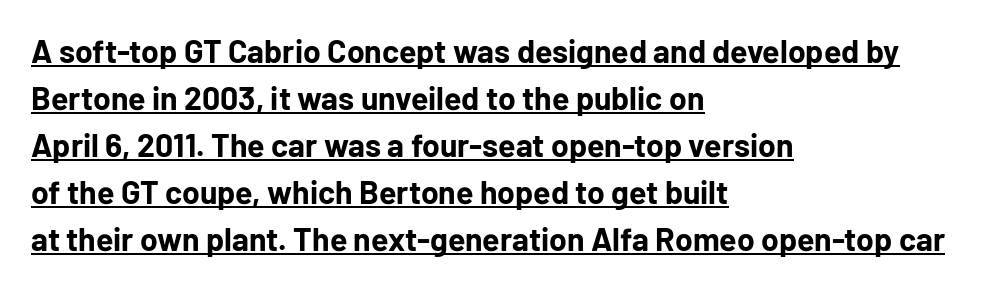
Q: Is the text bold? A: Yes.
Q: Is the text italic (slanted)? A: No, it is upright.
Q: Is the typeface a serif or a sans-serif typeface? A: Sans-serif.
Q: Is the text underlined? A: Yes.
Q: How is the paragraph aligned? A: Left-aligned.
Q: Is the spacing between letters normal or unusually wide? A: Normal.
Q: Is the spacing between lines tight, normal or loose? A: Normal.
Q: Width (condensed, normal, or wide)? A: Normal.
Q: Stroke contrast? A: Low.
Q: x-height? A: Medium.
Q: Monospaced? A: No.
